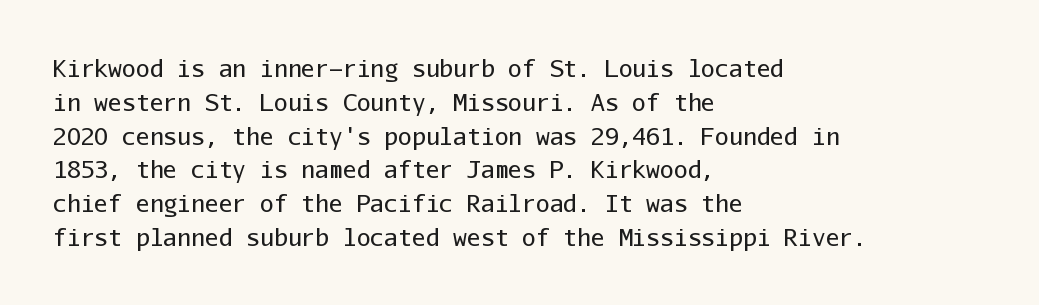
The image shows 23 px text type, upright; set left-aligned, normal line spacing (1.47x), normal letter spacing, not underlined.
